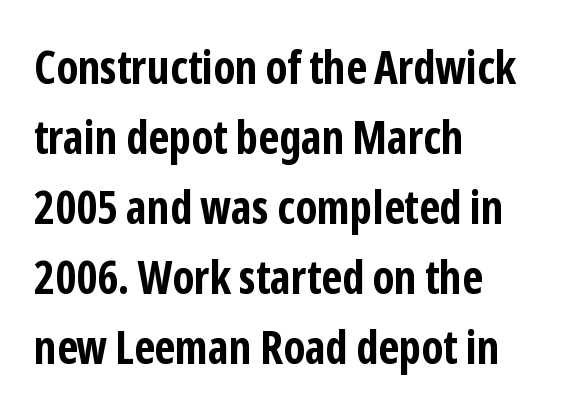
The image shows 46 px bold, condensed sans-serif type, upright; set left-aligned, normal line spacing (1.52x), normal letter spacing, not underlined; low stroke contrast and a medium x-height.
